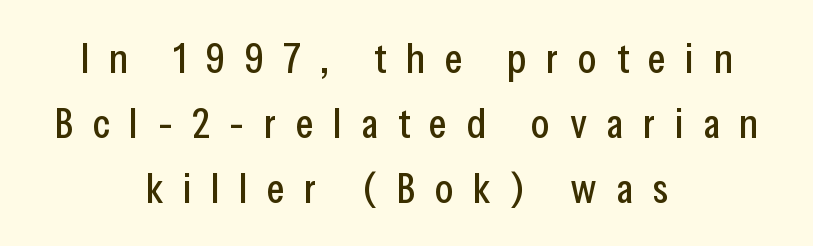
Q: Is the text italic (slanted)? A: No, it is upright.
Q: Is the typeface a serif or a sans-serif typeface? A: Sans-serif.
Q: Is the text underlined? A: No.
Q: How is the paragraph aligned? A: Centered.
Q: Is the spacing between letters normal or unusually wide? A: Unusually wide.
Q: Is the spacing between lines tight, normal or loose? A: Normal.
Q: Width (condensed, normal, or wide)? A: Condensed.
Q: Stroke contrast? A: Low.
Q: x-height? A: Medium.
Q: Monospaced? A: No.
